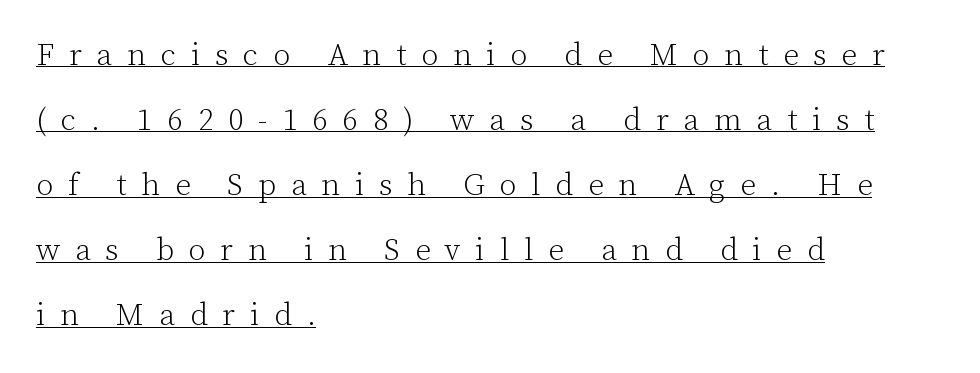
Underline: present. This is serif lettering, the kind often seen in printed books. Style check: upright. Horizontal bands of white between lines are thick stripes.
